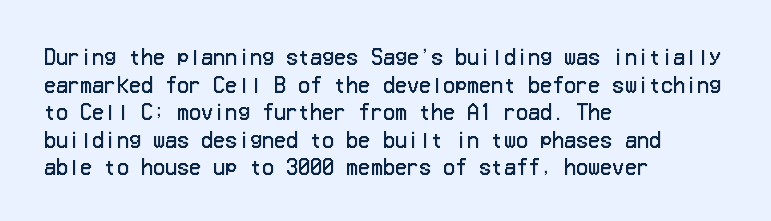
The image shows 20 px text type, upright; set left-aligned, normal line spacing (1.38x), normal letter spacing, not underlined.
